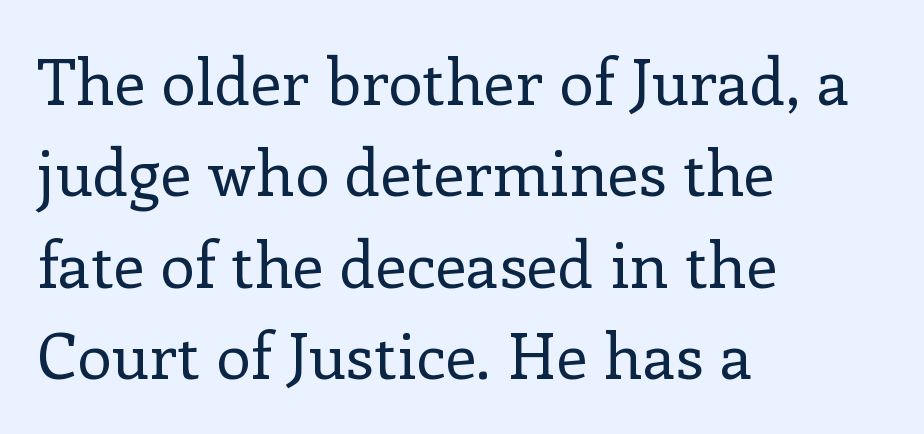
{"serif": "yes", "italic": "no", "bold": "no", "weight": "regular", "width": "normal", "stroke_contrast": "low", "x_height": "medium", "monospaced": "no", "underline": "no", "align": "left", "line_spacing": "normal", "line_spacing_ratio": 1.45, "letter_spacing": "normal", "letter_spacing_em": 0.0, "glyph_px": 63}
